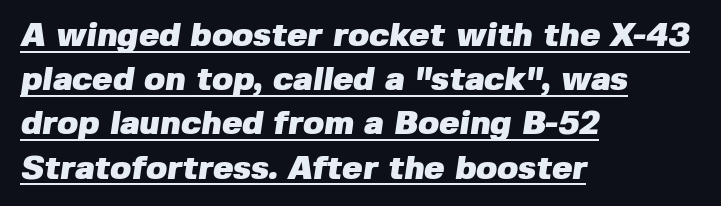
The image shows 34 px heavy sans-serif type; set left-aligned, normal line spacing (1.3x), normal letter spacing, underlined; low stroke contrast and a medium x-height.
